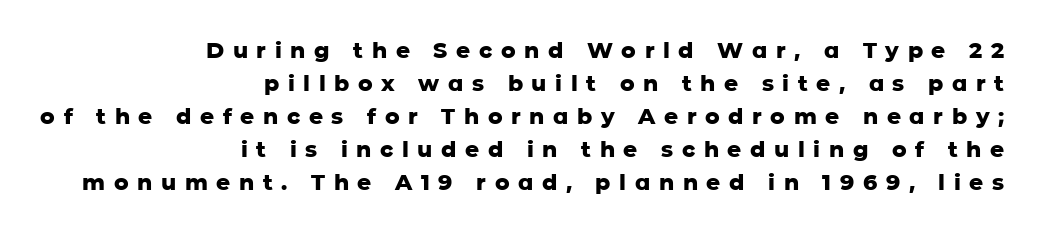
{"italic": "no", "bold": "yes", "underline": "no", "align": "right", "line_spacing": "normal", "line_spacing_ratio": 1.5, "letter_spacing": "wide", "letter_spacing_em": 0.39, "glyph_px": 22}
